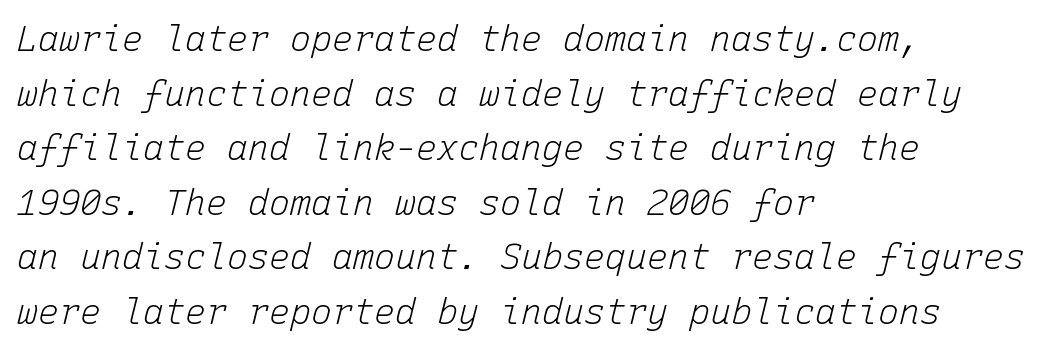
Baseline-to-baseline distance is the conventional proportion of letter height. These lines are set flush left with a ragged right edge. Caption: face not bold, strokes unweighted. Italic? Definitely — the glyphs are oblique.
